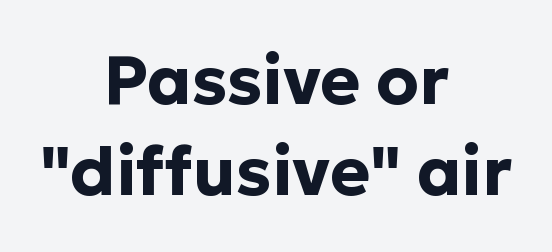
{"serif": "no", "italic": "no", "bold": "yes", "weight": "bold", "width": "normal", "stroke_contrast": "low", "x_height": "medium", "monospaced": "no", "underline": "no", "align": "center", "line_spacing": "normal", "line_spacing_ratio": 1.34, "letter_spacing": "normal", "letter_spacing_em": 0.0, "glyph_px": 68}
